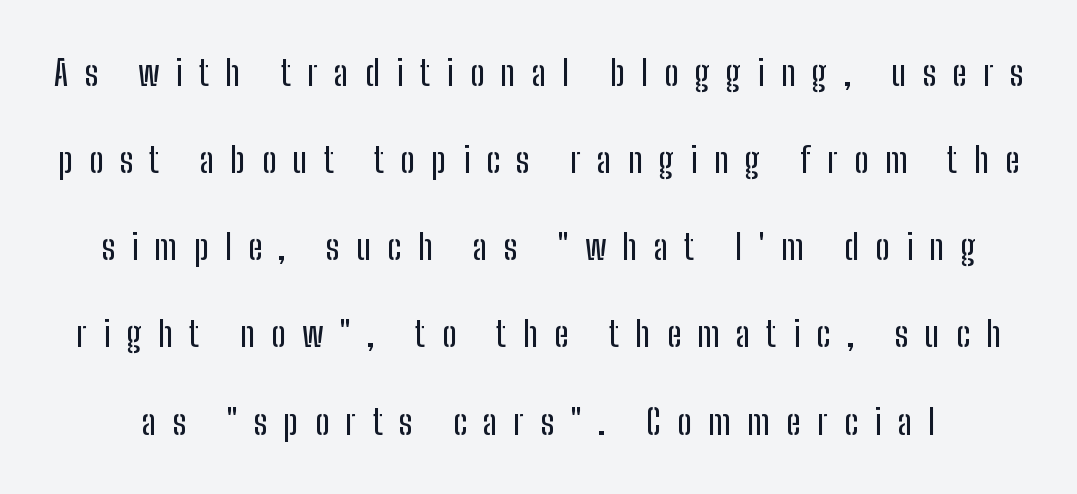
Baseline-to-baseline distance is far greater than the letter height. Character widths vary here, with narrow letters taking less room than wide ones. Glance below the letters and you will spot only blank space. Serifs: no, the terminals of the letterforms are clean. You could only call the tracking loose — the letters float apart. Characters remain perfectly vertical along every line.
